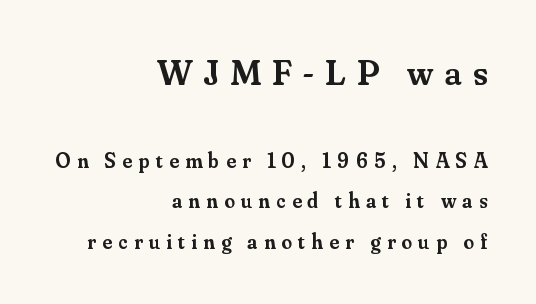
A typesetter would call this proportional, since set widths differ per character. Italic? Not at all — the glyphs are vertical. The space between consecutive lines is lavish. Visually, the top section dominates because its glyphs are scaled up. Quick note: underline off.
